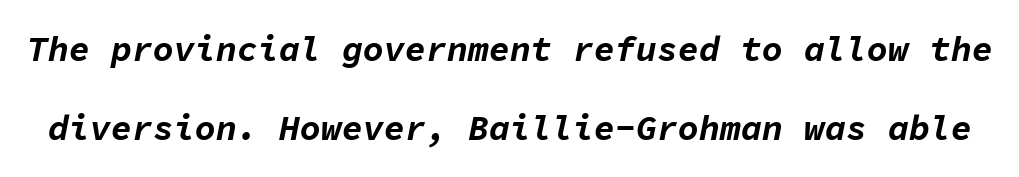
Tall strokes in this sample are angled rather than plumb. You could fit nearly another row in the gap between these rows. Plain, unruled lines of type. Students, note that the glyphs here touch the page at normal intervals. Do the characters align in a grid? Yes, the font is monospaced. Notice how thick the strokes are: this is what a full bold looks like.
